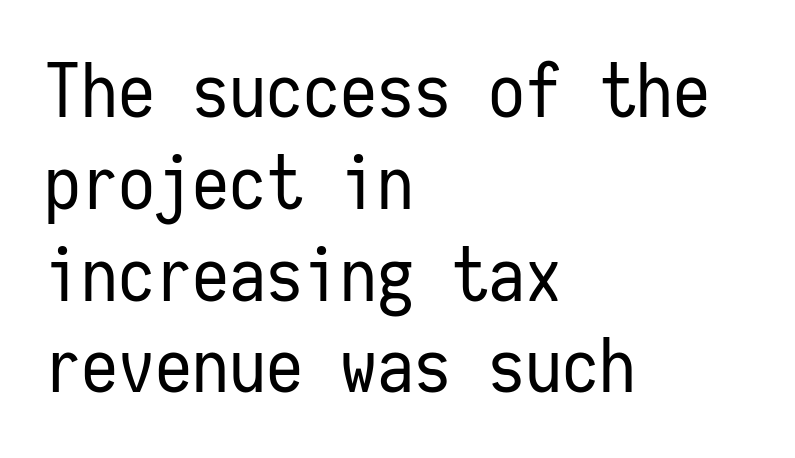
{"serif": "no", "italic": "no", "bold": "no", "weight": "regular", "width": "condensed", "stroke_contrast": "low", "x_height": "medium", "monospaced": "yes", "underline": "no", "align": "left", "line_spacing_ratio": 1.24, "letter_spacing": "normal", "letter_spacing_em": 0.0, "glyph_px": 74}
